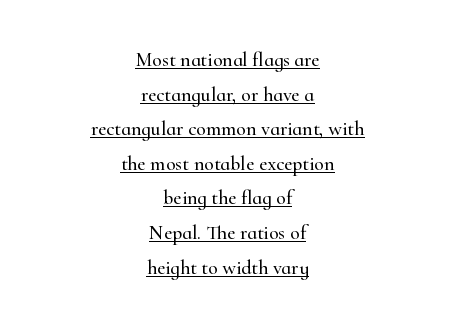
Q: Is the text italic (slanted)? A: No, it is upright.
Q: Is the text underlined? A: Yes.
Q: How is the paragraph aligned? A: Centered.
Q: Is the spacing between letters normal or unusually wide? A: Normal.
